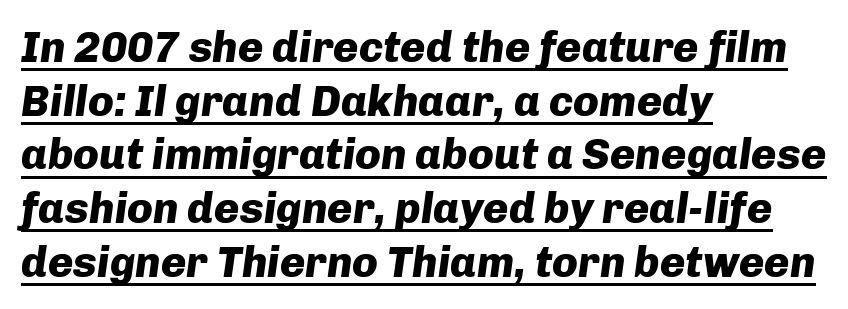
{"italic": "yes", "lean": "right", "slant_degrees": 8, "bold": "yes", "weight": "heavy", "width": "normal", "stroke_contrast": "low", "x_height": "medium", "monospaced": "no", "underline": "yes", "align": "left", "line_spacing": "normal", "line_spacing_ratio": 1.25, "letter_spacing": "normal", "letter_spacing_em": 0.0, "glyph_px": 43}
